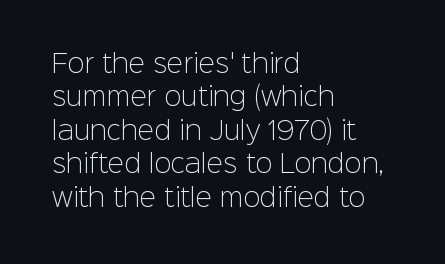
Q: Is the text bold? A: No.
Q: Is the text italic (slanted)? A: No, it is upright.
Q: Is the text underlined? A: No.
Q: How is the paragraph aligned? A: Left-aligned.
Q: Is the spacing between letters normal or unusually wide? A: Normal.
Q: Is the spacing between lines tight, normal or loose? A: Normal.
